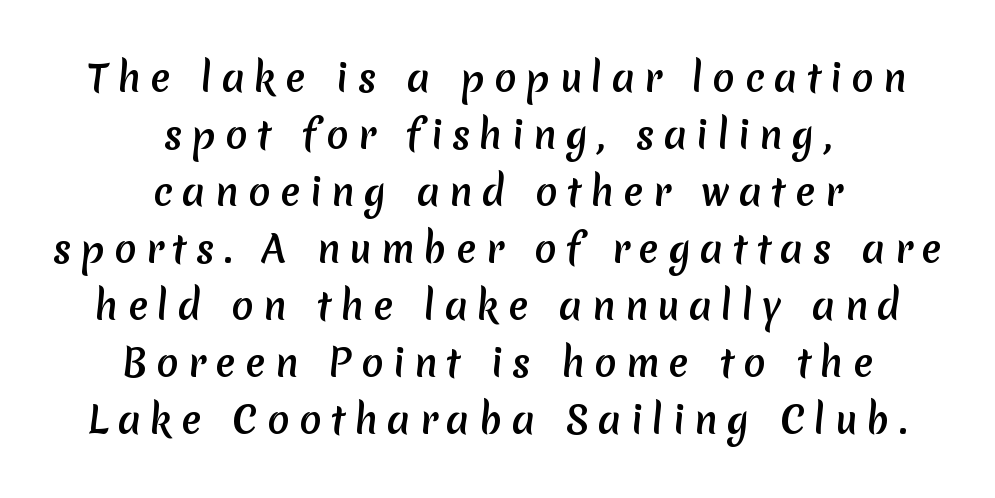
The zone under the glyphs is completely vacant. Regular leading. Someone cranked the tracking dial way up on this one. No feet cap the strokes, marking this as sans-serif type.
